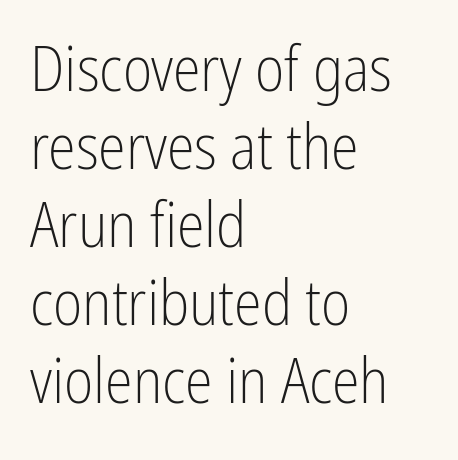
Q: Is the text bold? A: No.
Q: Is the text italic (slanted)? A: No, it is upright.
Q: Is the typeface a serif or a sans-serif typeface? A: Sans-serif.
Q: Is the text underlined? A: No.
Q: How is the paragraph aligned? A: Left-aligned.
Q: Is the spacing between letters normal or unusually wide? A: Normal.
Q: Width (condensed, normal, or wide)? A: Condensed.
Q: Stroke contrast? A: Low.
Q: x-height? A: Medium.
Q: Monospaced? A: No.
